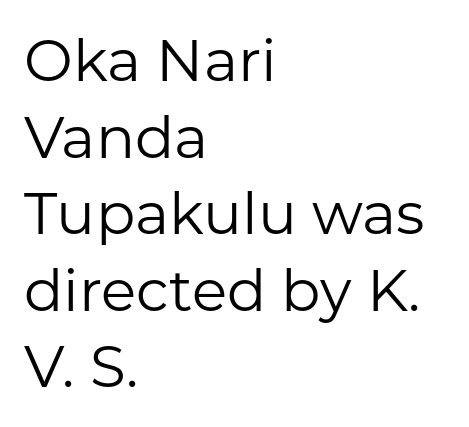
Check the space under the baseline: it is left empty. Evenly set lines give the paragraph a standard silhouette. These lines are rendered in a variable-pitch font. Caption: face not bold, strokes unweighted. Classification — sans serif.
